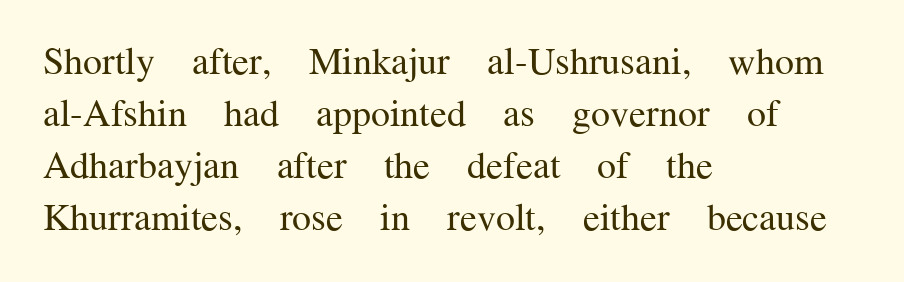
The image shows 38 px regular-weight serif type, upright; set left-aligned, normal line spacing (1.37x), normal letter spacing, not underlined; medium stroke contrast and a medium x-height.
